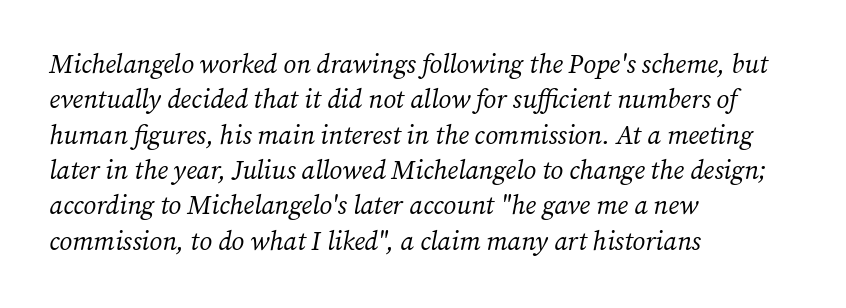
Here the glyphs are tracked normally, forming tight word shapes. Every row of glyphs begins at an identical x-position on the left. The weight would be labelled regular, book, light, or lighter still. The gap between lines stays unmarked. Students, observe: this is what conventionally led text looks like.
